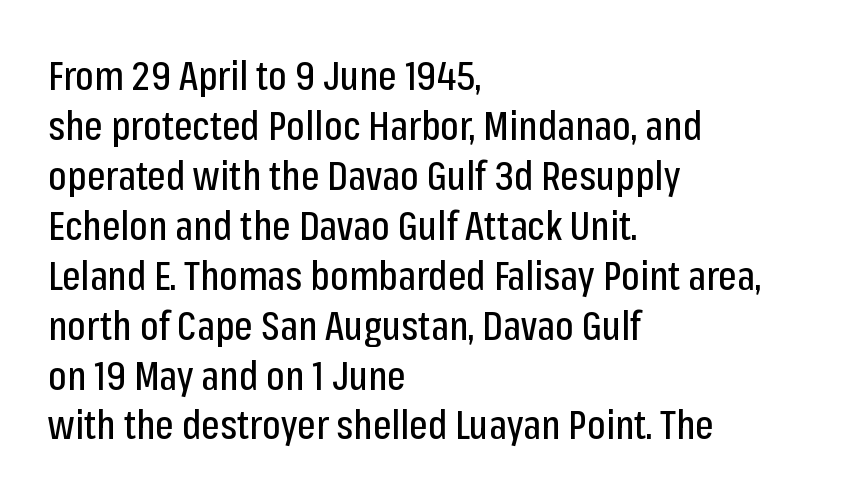
The image shows 39 px condensed sans-serif type, upright; set left-aligned, normal line spacing (1.28x), normal letter spacing, not underlined; low stroke contrast and a medium x-height.
